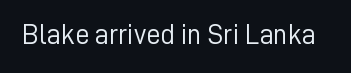
{"serif": "no", "italic": "no", "bold": "no", "weight": "light", "width": "normal", "stroke_contrast": "low", "x_height": "medium", "monospaced": "no", "underline": "no", "letter_spacing": "normal", "letter_spacing_em": 0.0, "glyph_px": 28}
